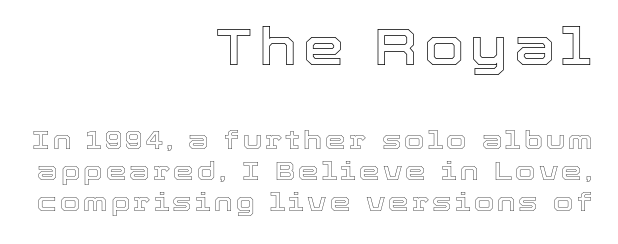
The image shows 52 px text type, upright; set right-aligned, line spacing 1.19x, not underlined; the first (top) block is 2.0x larger; a medium x-height.
